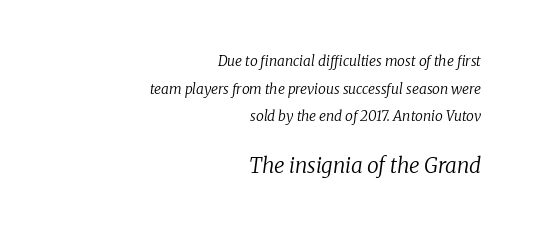
The block of text is sparse from top to bottom, with ample space between rows. Does the lettering tilt? It does — this is italic. The font is comparable to plain body text, perhaps lighter. Block two is the big one; block one sits smaller above it. The letterforms sit shoulder to shoulder at normal distance.
